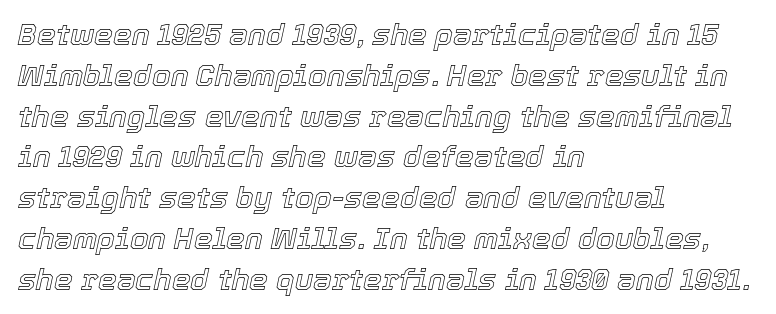
Q: Is the text italic (slanted)? A: Yes, it leans right by about 12 degrees.
Q: Is the text underlined? A: No.
Q: How is the paragraph aligned? A: Left-aligned.
Q: Is the spacing between letters normal or unusually wide? A: Normal.
Q: Is the spacing between lines tight, normal or loose? A: Normal.
Q: Width (condensed, normal, or wide)? A: Normal.
Q: x-height? A: Medium.
Q: Monospaced? A: No.
